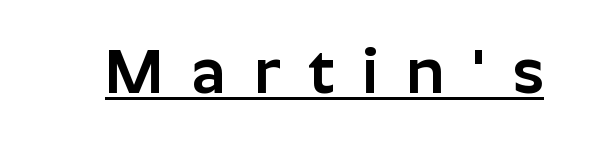
This sample carries an underscore along the baseline area. The rendering shows plain stroke endings on the letterforms — a sans-serif design. Here the designer chose a conventional face with non-uniform glyph widths. Do the letters lean? They stand straight. The gaps between neighbouring characters are conspicuously large.
